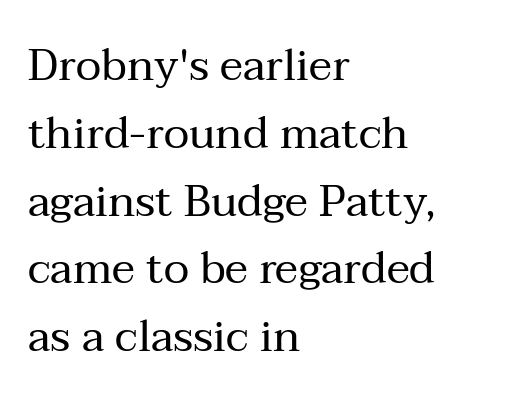
{"serif": "yes", "italic": "no", "bold": "no", "weight": "regular", "width": "normal", "stroke_contrast": "medium", "x_height": "medium", "monospaced": "no", "underline": "no", "align": "left", "line_spacing": "normal", "line_spacing_ratio": 1.54, "letter_spacing": "normal", "letter_spacing_em": 0.0, "glyph_px": 44}
